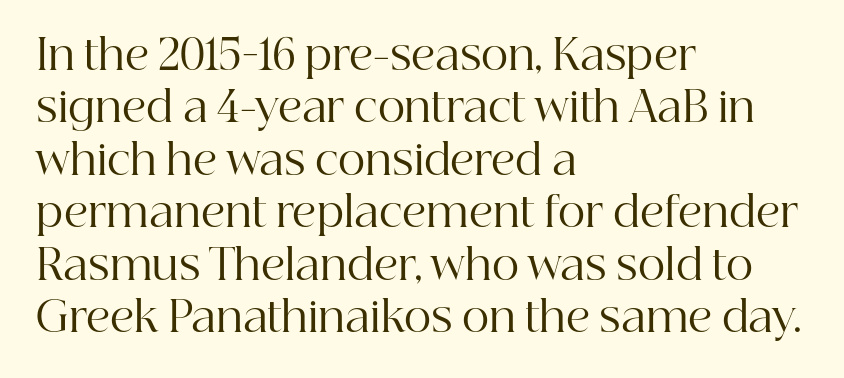
{"serif": "yes", "italic": "no", "bold": "no", "weight": "regular", "width": "normal", "stroke_contrast": "high", "x_height": "medium", "monospaced": "no", "underline": "no", "align": "left", "line_spacing": "normal", "line_spacing_ratio": 1.25, "letter_spacing": "normal", "letter_spacing_em": 0.0, "glyph_px": 42}
